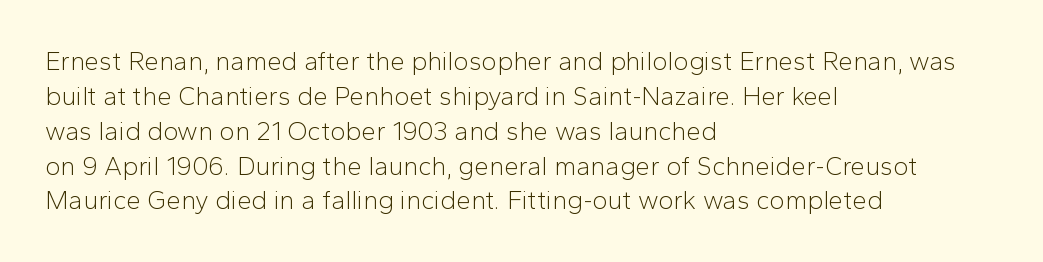
Q: Is the text bold? A: No.
Q: Is the text italic (slanted)? A: No, it is upright.
Q: Is the text underlined? A: No.
Q: How is the paragraph aligned? A: Left-aligned.
Q: Is the spacing between letters normal or unusually wide? A: Normal.
Q: Is the spacing between lines tight, normal or loose? A: Normal.
